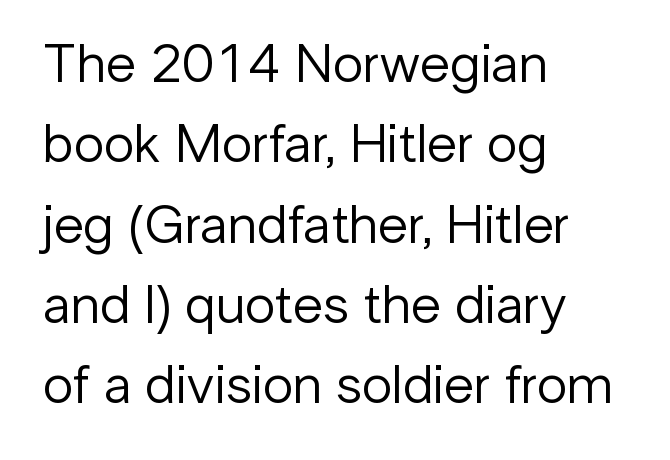
{"serif": "no", "italic": "no", "bold": "no", "weight": "regular", "width": "normal", "stroke_contrast": "low", "x_height": "medium", "monospaced": "no", "underline": "no", "align": "left", "line_spacing": "normal", "line_spacing_ratio": 1.46, "letter_spacing": "normal", "letter_spacing_em": 0.0, "glyph_px": 55}
